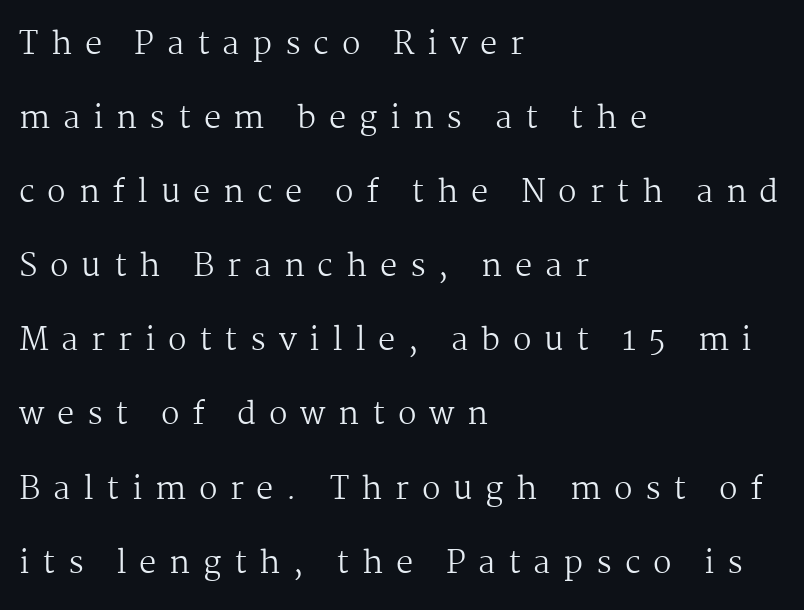
The image shows 31 px regular-weight serif type, upright; set left-aligned, loose line spacing (2.39x), unusually wide letter spacing (+0.41 em), not underlined; medium stroke contrast and a medium x-height.
